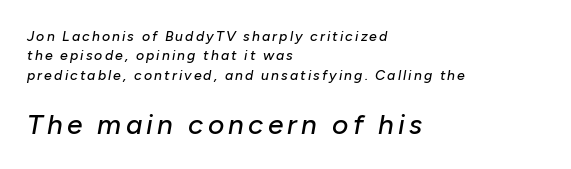
Visually the block forms a straight wall on the left and a jagged coastline on the right. Successive baselines arrive at the customary interval. Style check: oblique. Of the two passages, the one underneath uses the larger point size. Rule under the text: the space is simply empty. Do the characters align in a grid? No, the font is proportional.
